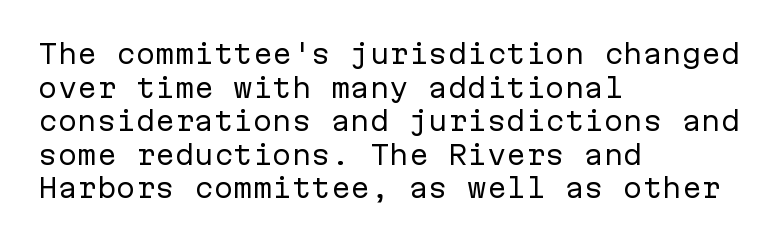
Q: Is the text bold? A: No.
Q: Is the text italic (slanted)? A: No, it is upright.
Q: Is the text underlined? A: No.
Q: How is the paragraph aligned? A: Left-aligned.
Q: Is the spacing between letters normal or unusually wide? A: Normal.
Q: Is the spacing between lines tight, normal or loose? A: Normal.
